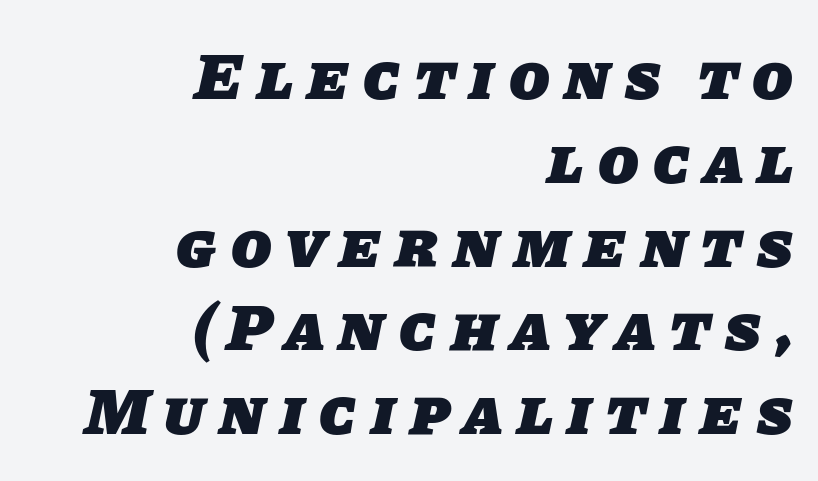
The image shows 66 px heavy type; set right-aligned, normal line spacing (1.27x), unusually wide letter spacing (+0.22 em), not underlined; low stroke contrast and a large x-height.
